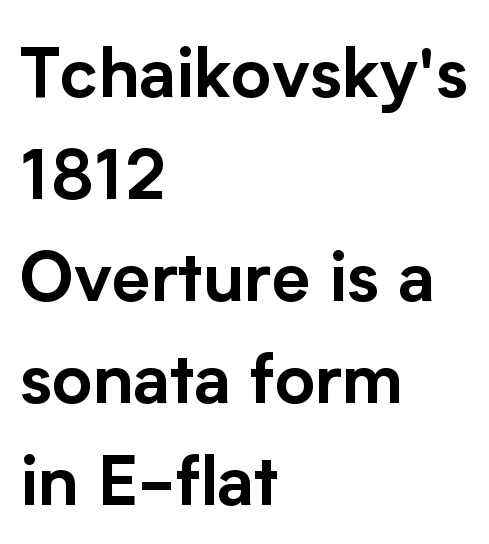
Q: Is the text italic (slanted)? A: No, it is upright.
Q: Is the typeface a serif or a sans-serif typeface? A: Sans-serif.
Q: Is the text underlined? A: No.
Q: How is the paragraph aligned? A: Left-aligned.
Q: Is the spacing between letters normal or unusually wide? A: Normal.
Q: Is the spacing between lines tight, normal or loose? A: Normal.
Q: Width (condensed, normal, or wide)? A: Normal.
Q: Stroke contrast? A: Low.
Q: x-height? A: Medium.
Q: Monospaced? A: No.
